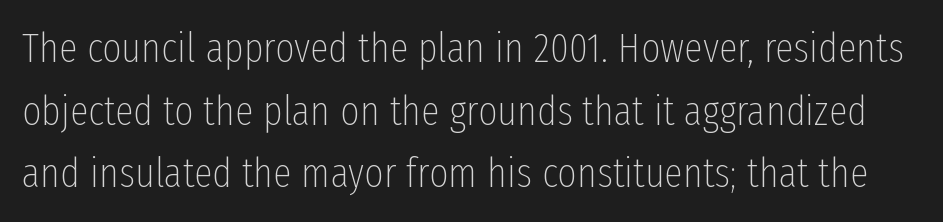
The letters sit at their default tracking, neither squeezed nor spread. Descender tails drop into unmarked territory. The passage shown is not bold in any degree. Nothing sits at the stroke ends, so this counts as sans-serif. Proportional: the letters do not fall into vertical columns. Horizontal bands of white between lines are of average thickness.
